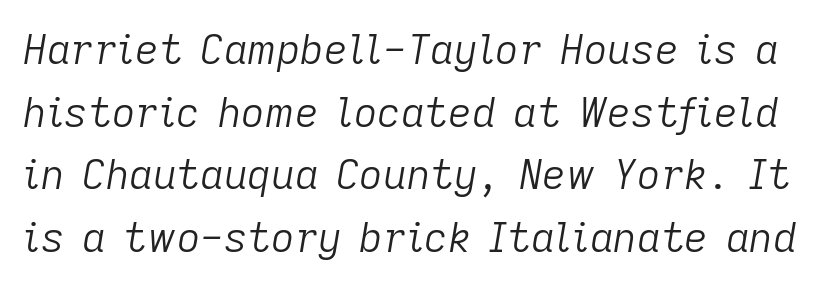
{"italic": "yes", "lean": "right", "slant_degrees": 9, "bold": "no", "weight": "light", "width": "normal", "stroke_contrast": "low", "x_height": "medium", "monospaced": "no", "underline": "no", "line_spacing": "normal", "line_spacing_ratio": 1.53, "letter_spacing": "normal", "letter_spacing_em": 0.0, "glyph_px": 41}
